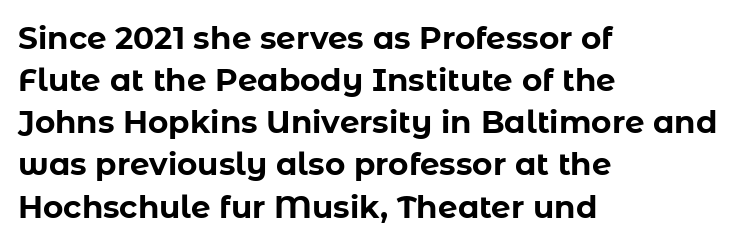
You can tell it's not italic because the verticals are truly vertical. The rows are spaced the way most documents space them. The type is set solid horizontally, with unmodified tracking. Clear beneath every line of the passage.
